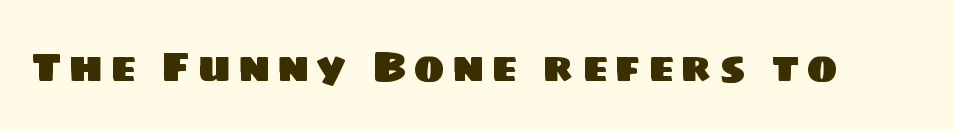
Q: Is the typeface a serif or a sans-serif typeface? A: Sans-serif.
Q: Is the text underlined? A: No.
Q: Width (condensed, normal, or wide)? A: Normal.
Q: Stroke contrast? A: Low.
Q: x-height? A: Large.
Q: Monospaced? A: No.
